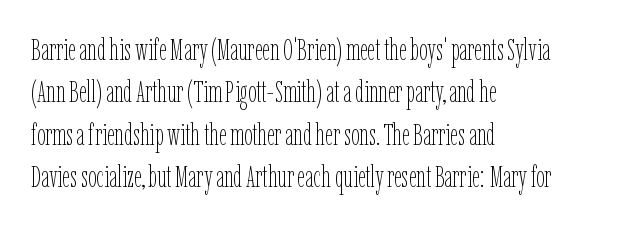
{"italic": "no", "bold": "no", "weight": "thin", "width": "condensed", "stroke_contrast": "low", "x_height": "medium", "monospaced": "no", "underline": "no", "align": "left", "line_spacing": "normal", "line_spacing_ratio": 1.41, "letter_spacing": "normal", "letter_spacing_em": 0.0, "glyph_px": 30}
